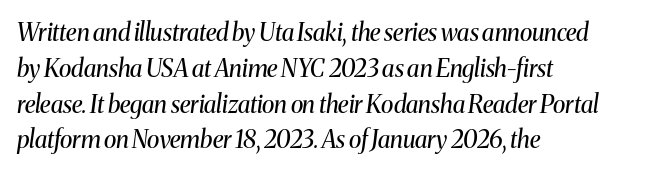
{"italic": "yes", "lean": "right", "slant_degrees": 8, "bold": "no", "underline": "no", "align": "left", "line_spacing": "normal", "line_spacing_ratio": 1.49, "letter_spacing": "normal", "letter_spacing_em": 0.0, "glyph_px": 24}
